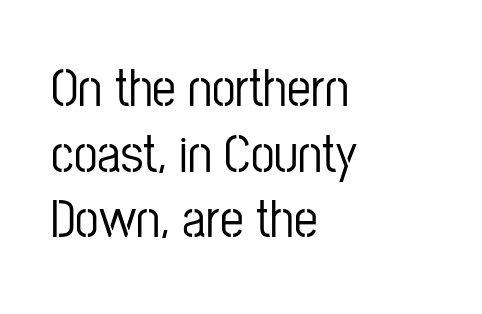
Q: Is the text italic (slanted)? A: No, it is upright.
Q: Is the typeface a serif or a sans-serif typeface? A: Sans-serif.
Q: Is the text underlined? A: No.
Q: How is the paragraph aligned? A: Left-aligned.
Q: Is the spacing between letters normal or unusually wide? A: Normal.
Q: Width (condensed, normal, or wide)? A: Condensed.
Q: Stroke contrast? A: Low.
Q: x-height? A: Medium.
Q: Monospaced? A: No.
